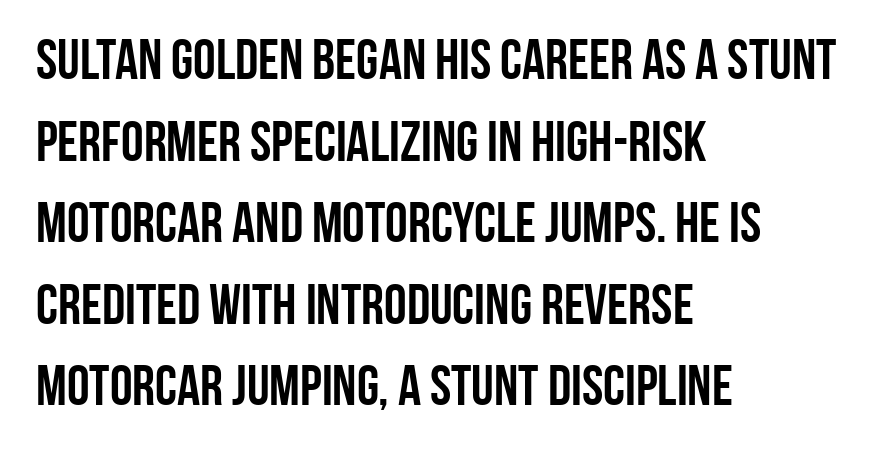
The image shows 57 px semibold, condensed sans-serif type, upright; set left-aligned, normal line spacing (1.43x), normal letter spacing, not underlined; low stroke contrast and a large x-height.
